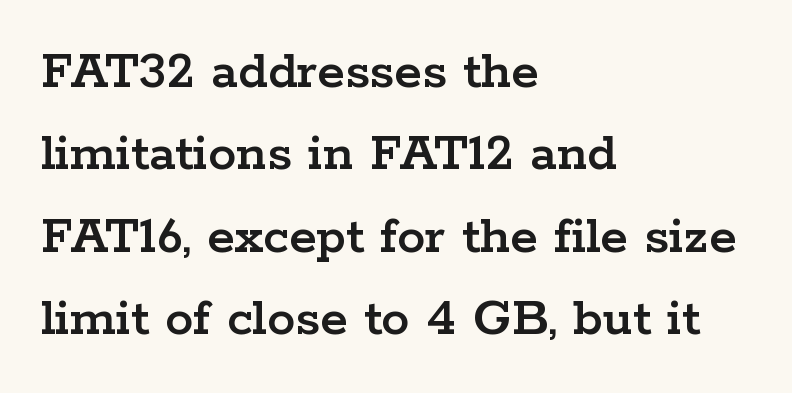
The image shows 56 px wide serif type, upright; set left-aligned, normal line spacing (1.47x), normal letter spacing, not underlined; low stroke contrast and a medium x-height.
